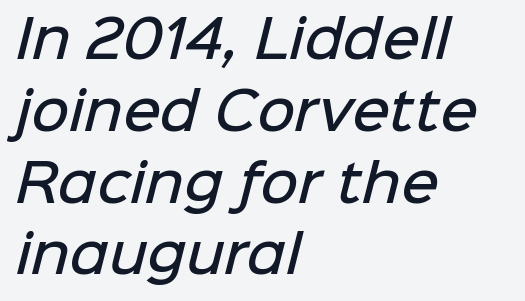
{"serif": "no", "bold": "semi", "weight": "semibold", "width": "normal", "stroke_contrast": "low", "x_height": "medium", "monospaced": "no", "underline": "no", "align": "left", "line_spacing": "normal", "line_spacing_ratio": 1.38, "letter_spacing": "normal", "letter_spacing_em": 0.0, "glyph_px": 52}
